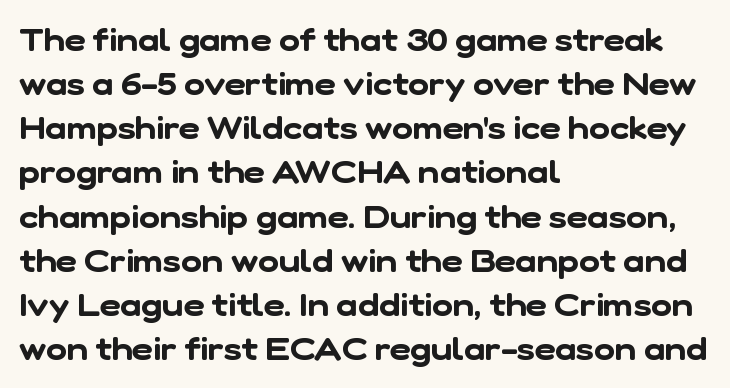
{"serif": "no", "width": "normal", "stroke_contrast": "low", "x_height": "medium", "monospaced": "no", "underline": "no", "align": "left", "line_spacing": "normal", "line_spacing_ratio": 1.38, "letter_spacing": "normal", "letter_spacing_em": 0.0, "glyph_px": 32}
